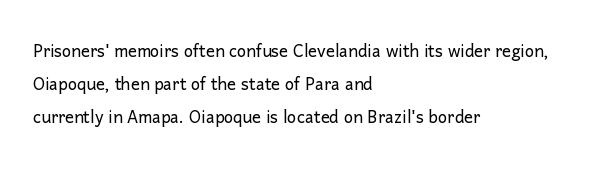
{"italic": "no", "bold": "no", "underline": "no", "align": "left", "line_spacing": "normal", "line_spacing_ratio": 1.51, "letter_spacing": "normal", "letter_spacing_em": 0.0, "glyph_px": 22}
